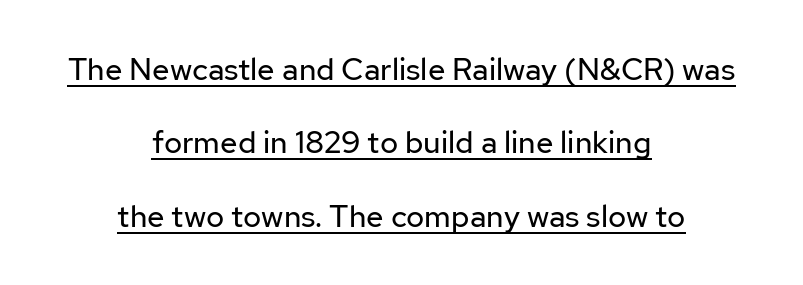
The image shows 31 px regular-weight sans-serif type, upright; set centered, loose line spacing (2.37x), normal letter spacing, underlined; low stroke contrast and a medium x-height.
